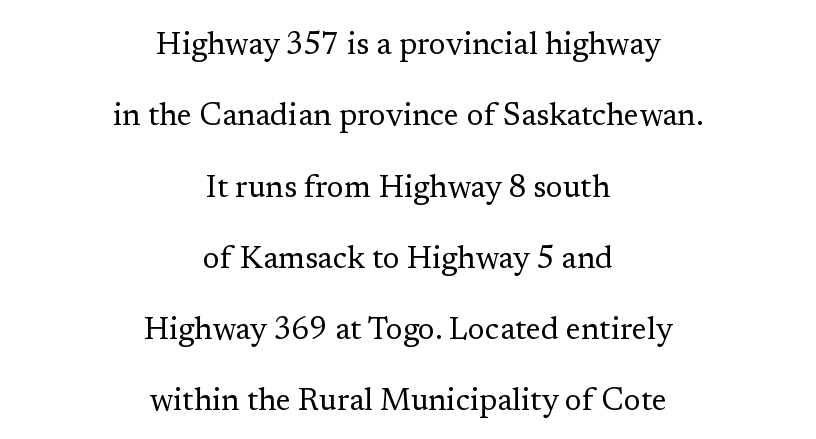
{"serif": "yes", "italic": "no", "bold": "no", "weight": "regular", "width": "normal", "stroke_contrast": "low", "x_height": "medium", "monospaced": "no", "underline": "no", "align": "center", "line_spacing": "loose", "line_spacing_ratio": 2.3, "letter_spacing": "normal", "letter_spacing_em": 0.0, "glyph_px": 31}
